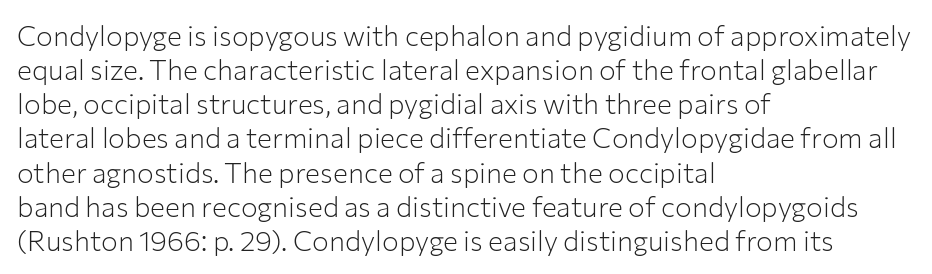
{"serif": "no", "italic": "no", "bold": "no", "weight": "light", "width": "normal", "stroke_contrast": "low", "x_height": "medium", "monospaced": "no", "underline": "no", "align": "left", "line_spacing_ratio": 1.22, "letter_spacing": "normal", "letter_spacing_em": 0.0, "glyph_px": 28}
